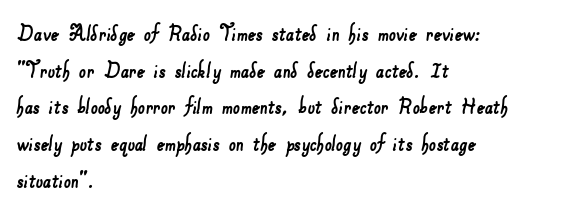
Q: Is the text underlined? A: No.
Q: How is the paragraph aligned? A: Left-aligned.
Q: Is the spacing between letters normal or unusually wide? A: Normal.
Q: Is the spacing between lines tight, normal or loose? A: Normal.
